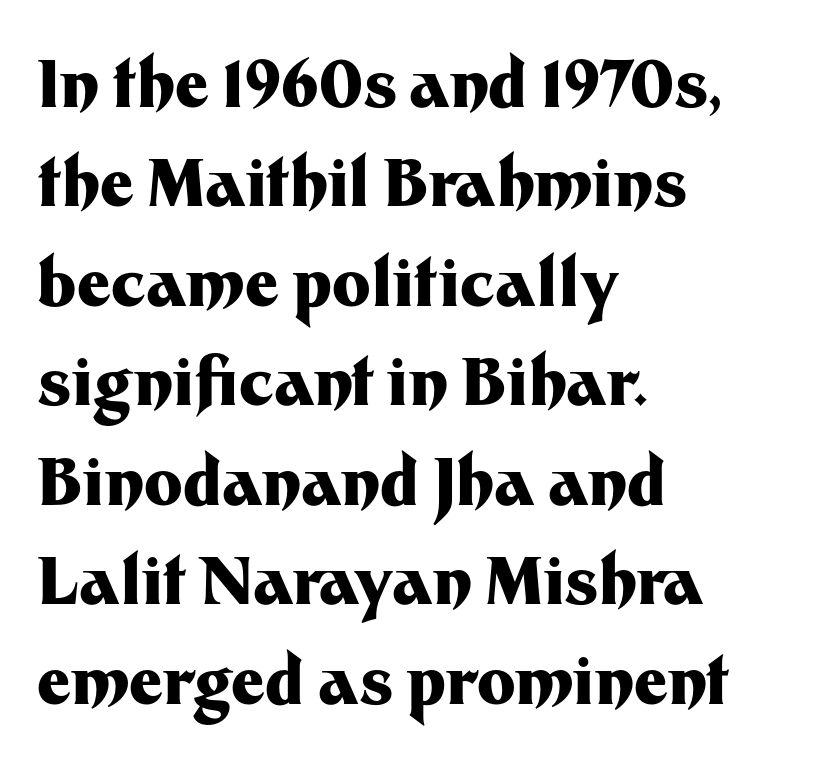
{"serif": "no", "italic": "no", "bold": "yes", "weight": "heavy", "width": "normal", "stroke_contrast": "medium", "x_height": "medium", "monospaced": "no", "underline": "no", "align": "left", "line_spacing": "normal", "line_spacing_ratio": 1.53, "letter_spacing": "normal", "letter_spacing_em": 0.0, "glyph_px": 65}
